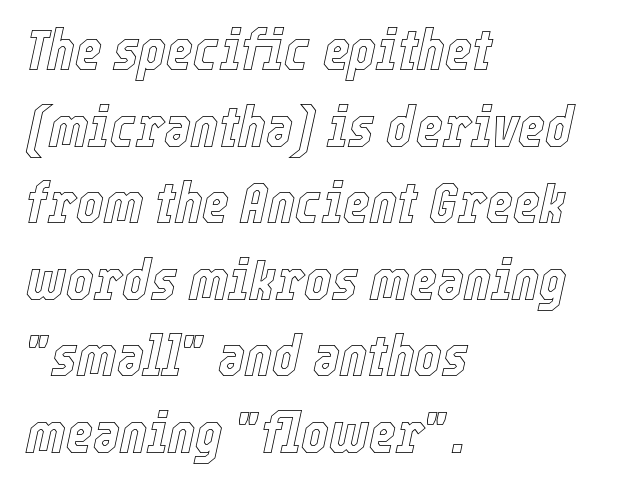
Q: Is the text italic (slanted)? A: Yes, it leans right by about 12 degrees.
Q: Is the text underlined? A: No.
Q: How is the paragraph aligned? A: Left-aligned.
Q: Is the spacing between letters normal or unusually wide? A: Normal.
Q: Is the spacing between lines tight, normal or loose? A: Normal.
Q: Width (condensed, normal, or wide)? A: Condensed.
Q: x-height? A: Medium.
Q: Monospaced? A: No.
